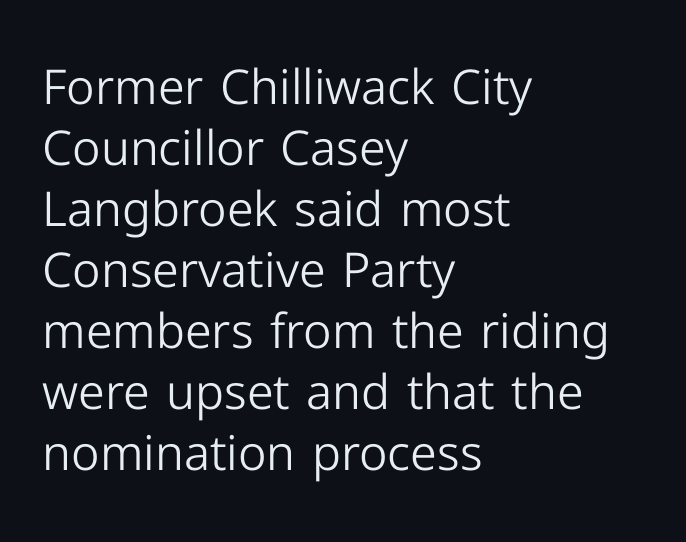
{"serif": "no", "italic": "no", "bold": "no", "weight": "light", "width": "normal", "stroke_contrast": "low", "x_height": "medium", "monospaced": "no", "underline": "no", "align": "left", "line_spacing": "normal", "line_spacing_ratio": 1.27, "letter_spacing": "normal", "letter_spacing_em": 0.0, "glyph_px": 48}
